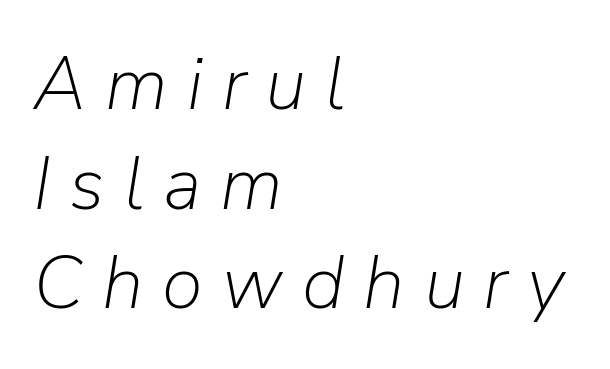
The image shows 75 px light type, italic (leaning right); set left-aligned, normal line spacing (1.33x), unusually wide letter spacing (+0.25 em), not underlined; low stroke contrast and a medium x-height.
